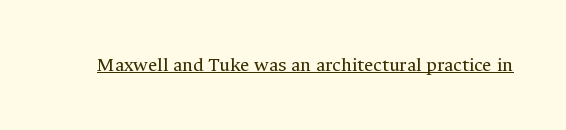
{"italic": "no", "bold": "no", "underline": "yes", "letter_spacing": "normal", "letter_spacing_em": 0.0, "glyph_px": 20}
